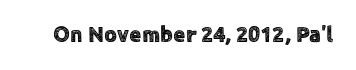
The image shows 22 px text type, upright; set normal letter spacing, not underlined.
